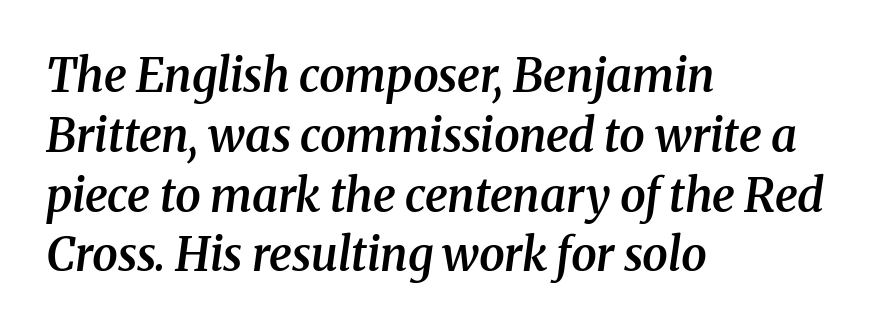
The image shows 46 px semibold serif type, italic (leaning right); set left-aligned, normal line spacing (1.3x), normal letter spacing, not underlined; medium stroke contrast and a medium x-height.
